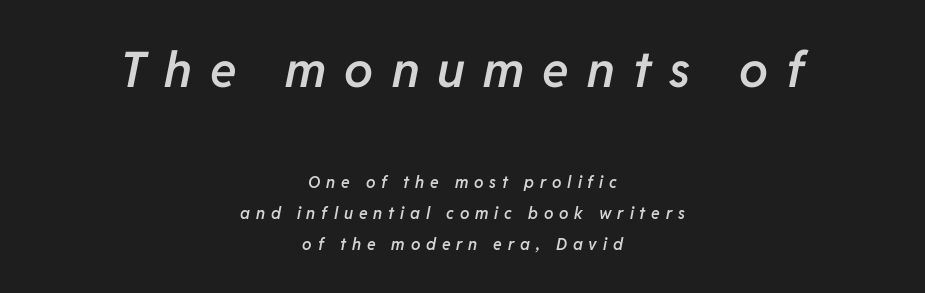
Q: Is the text bold? A: Semi-bold.
Q: Is the text italic (slanted)? A: Yes, it leans right by about 11 degrees.
Q: Is the text underlined? A: No.
Q: How is the paragraph aligned? A: Centered.
Q: Is the spacing between letters normal or unusually wide? A: Unusually wide.
Q: Is the spacing between lines tight, normal or loose? A: Loose.
Q: Which block of text is set in a larger size, the first (top) or the second (bottom)? A: The first (top) one.
Q: Width (condensed, normal, or wide)? A: Normal.
Q: Stroke contrast? A: Low.
Q: x-height? A: Medium.
Q: Monospaced? A: No.
